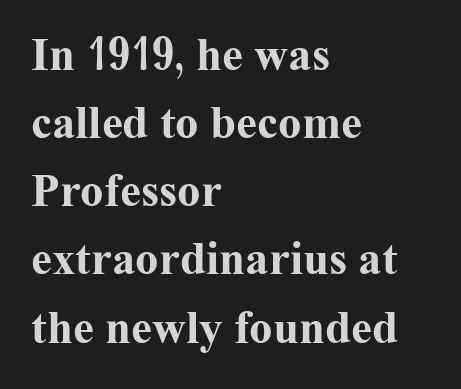
{"serif": "yes", "italic": "no", "bold": "yes", "weight": "bold", "width": "normal", "stroke_contrast": "medium", "x_height": "medium", "monospaced": "no", "underline": "no", "align": "left", "line_spacing": "normal", "line_spacing_ratio": 1.45, "letter_spacing": "normal", "letter_spacing_em": 0.0, "glyph_px": 47}
